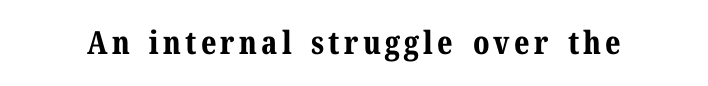
The image shows 32 px bold serif type, upright; set not underlined; medium stroke contrast and a medium x-height.
